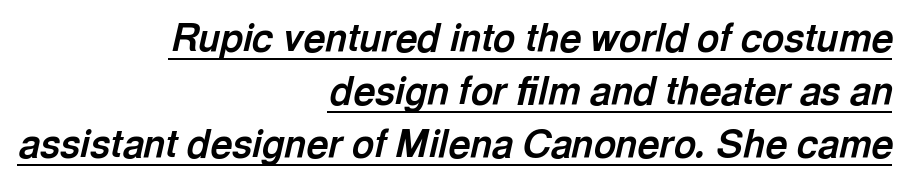
The image shows 38 px bold type, italic (leaning right); set right-aligned, normal line spacing (1.4x), normal letter spacing, underlined; a medium x-height.
